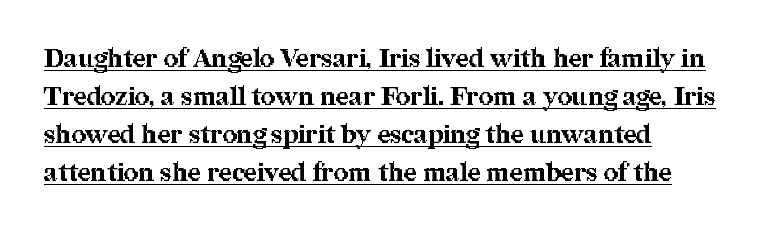
Q: Is the text bold? A: Yes.
Q: Is the text italic (slanted)? A: No, it is upright.
Q: Is the text underlined? A: Yes.
Q: Is the spacing between letters normal or unusually wide? A: Normal.
Q: Is the spacing between lines tight, normal or loose? A: Normal.
